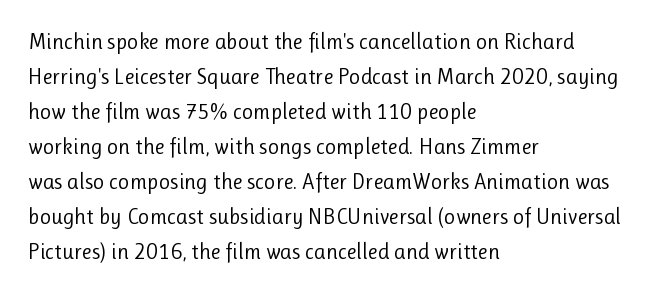
The image shows 22 px text type, upright; set left-aligned, normal line spacing (1.59x), normal letter spacing, not underlined.
